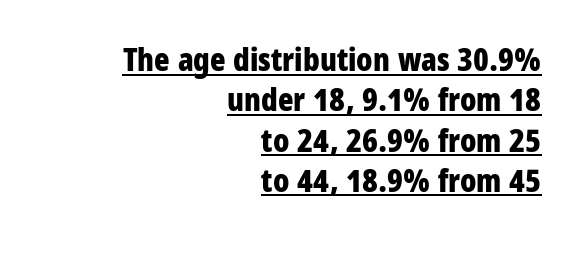
{"serif": "no", "italic": "no", "bold": "yes", "weight": "bold", "width": "condensed", "stroke_contrast": "low", "x_height": "medium", "monospaced": "no", "underline": "yes", "align": "right", "line_spacing": "normal", "line_spacing_ratio": 1.26, "letter_spacing": "normal", "letter_spacing_em": 0.0, "glyph_px": 32}
